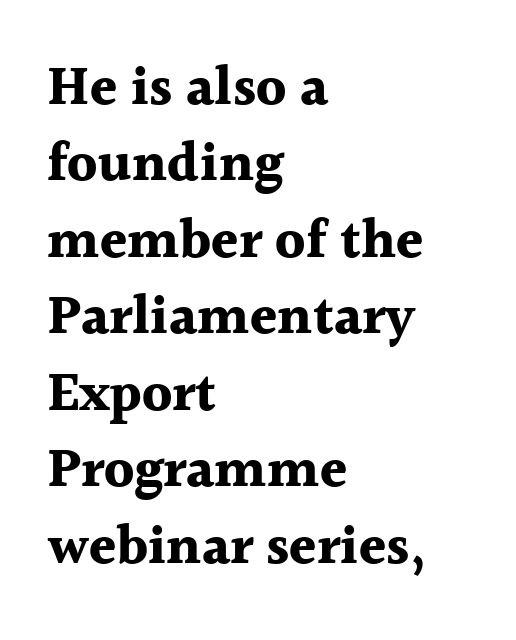
Leading matches the norm, producing a regular column. There is no visible air inserted between adjacent glyphs. Each line starts at the same left margin while the right side varies. Looks like regular typesetting: each glyph gets only the width it needs. Is this a sans? No — the strokes have serifs. In terms of posture, this sample is upright.
